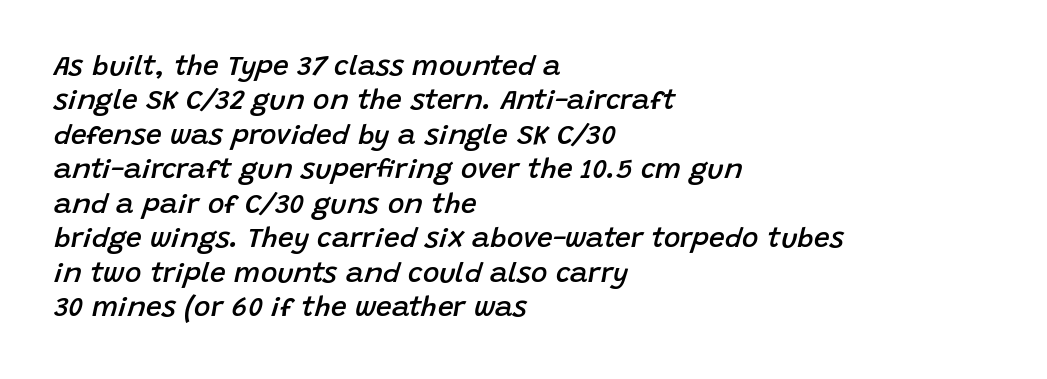
The image shows 28 px semibold type, italic (leaning right); set left-aligned, line spacing 1.23x, normal letter spacing, not underlined; low stroke contrast and a large x-height.
